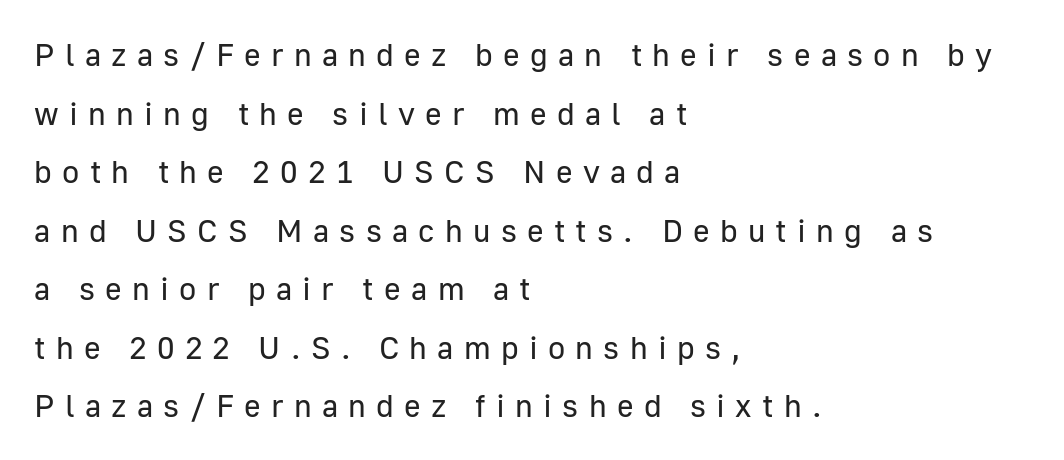
{"serif": "no", "italic": "no", "bold": "no", "weight": "regular", "width": "normal", "stroke_contrast": "low", "x_height": "medium", "monospaced": "no", "underline": "no", "align": "left", "line_spacing_ratio": 1.83, "letter_spacing": "wide", "letter_spacing_em": 0.32, "glyph_px": 32}
